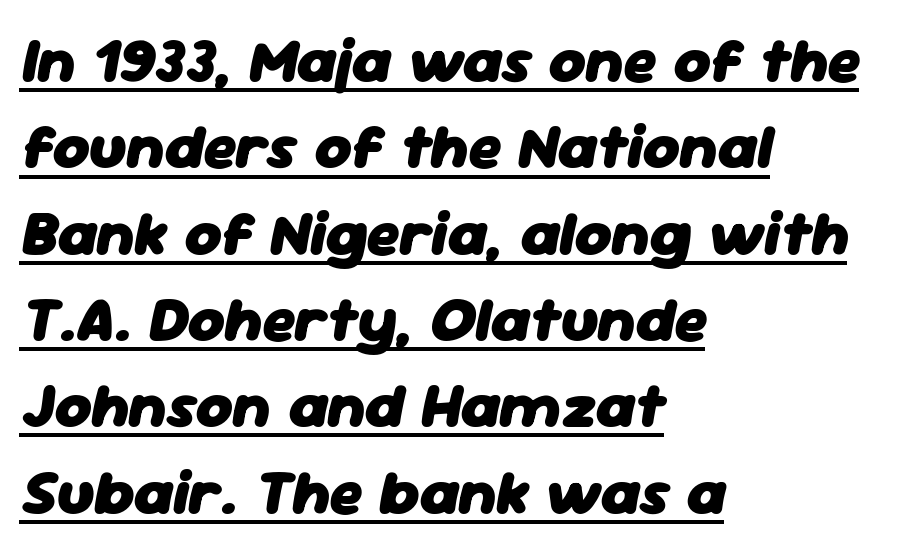
{"italic": "yes", "lean": "right", "slant_degrees": 11, "bold": "yes", "weight": "heavy", "width": "normal", "stroke_contrast": "low", "x_height": "medium", "monospaced": "no", "underline": "yes", "align": "left", "line_spacing": "normal", "line_spacing_ratio": 1.37, "letter_spacing": "normal", "letter_spacing_em": 0.0, "glyph_px": 63}
